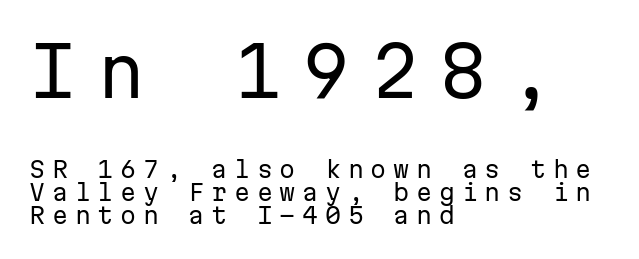
Q: Is the text bold? A: No.
Q: Is the text italic (slanted)? A: No, it is upright.
Q: Is the typeface a serif or a sans-serif typeface? A: Sans-serif.
Q: Is the text underlined? A: No.
Q: How is the paragraph aligned? A: Left-aligned.
Q: Is the spacing between letters normal or unusually wide? A: Unusually wide.
Q: Is the spacing between lines tight, normal or loose? A: Tight.
Q: Which block of text is set in a larger size, the first (top) or the second (bottom)? A: The first (top) one.
Q: Width (condensed, normal, or wide)? A: Normal.
Q: Stroke contrast? A: Low.
Q: x-height? A: Medium.
Q: Monospaced? A: Yes.
